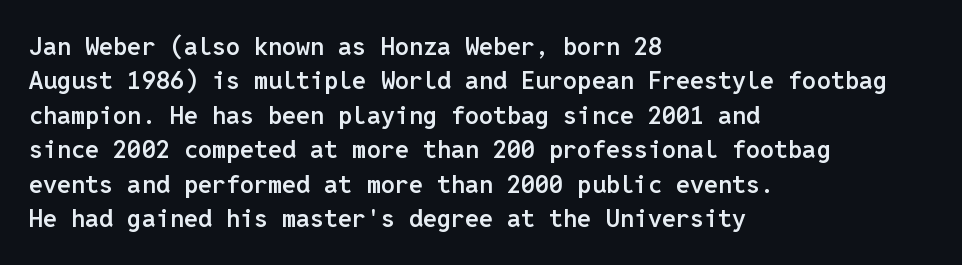
The image shows 25 px text type, upright; set left-aligned, normal line spacing (1.38x), normal letter spacing, not underlined.
